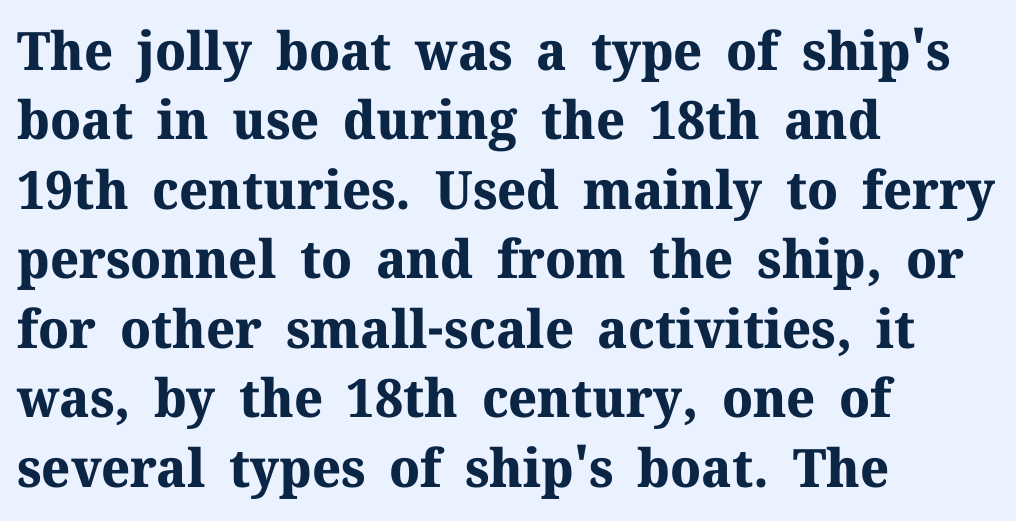
Q: Is the text bold? A: Yes.
Q: Is the text italic (slanted)? A: No, it is upright.
Q: Is the typeface a serif or a sans-serif typeface? A: Serif.
Q: Is the text underlined? A: No.
Q: How is the paragraph aligned? A: Left-aligned.
Q: Is the spacing between letters normal or unusually wide? A: Normal.
Q: Is the spacing between lines tight, normal or loose? A: Normal.
Q: Width (condensed, normal, or wide)? A: Normal.
Q: Stroke contrast? A: Medium.
Q: x-height? A: Medium.
Q: Monospaced? A: No.
